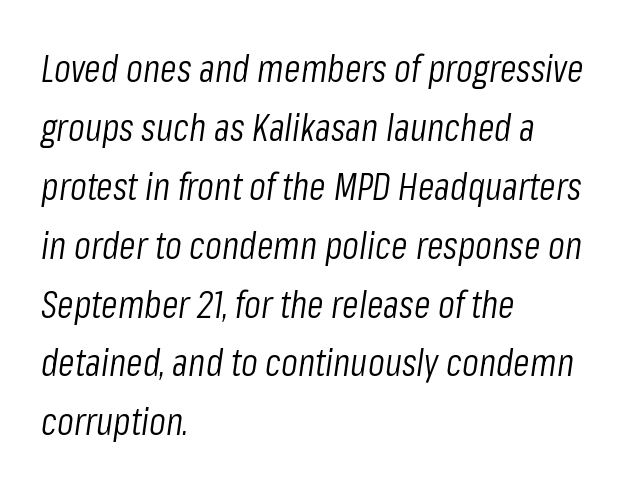
{"italic": "yes", "lean": "right", "slant_degrees": 8, "bold": "no", "weight": "light", "width": "condensed", "stroke_contrast": "low", "x_height": "medium", "monospaced": "no", "underline": "no", "align": "left", "line_spacing": "normal", "line_spacing_ratio": 1.55, "letter_spacing": "normal", "letter_spacing_em": 0.0, "glyph_px": 38}
